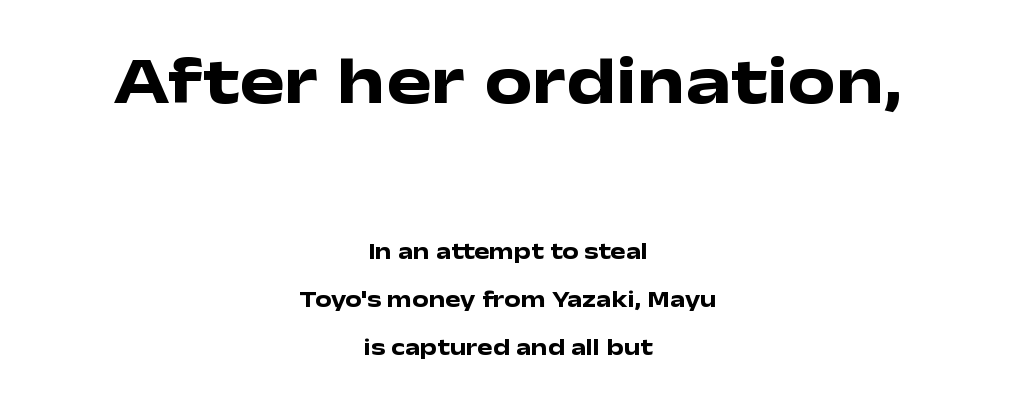
Q: Is the text bold? A: Yes.
Q: Is the text italic (slanted)? A: No, it is upright.
Q: Is the typeface a serif or a sans-serif typeface? A: Sans-serif.
Q: Is the text underlined? A: No.
Q: How is the paragraph aligned? A: Centered.
Q: Is the spacing between letters normal or unusually wide? A: Normal.
Q: Is the spacing between lines tight, normal or loose? A: Loose.
Q: Which block of text is set in a larger size, the first (top) or the second (bottom)? A: The first (top) one.
Q: Width (condensed, normal, or wide)? A: Wide.
Q: Stroke contrast? A: Low.
Q: x-height? A: Medium.
Q: Monospaced? A: No.
